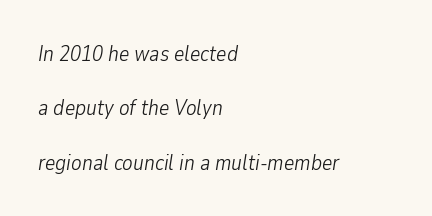
Ink coverage per letter is moderate at most. Check the space under the baseline: it is left empty. Is there much room between lines? Yes — plenty of vertical air separates them. Italic? Definitely — the glyphs are oblique.
